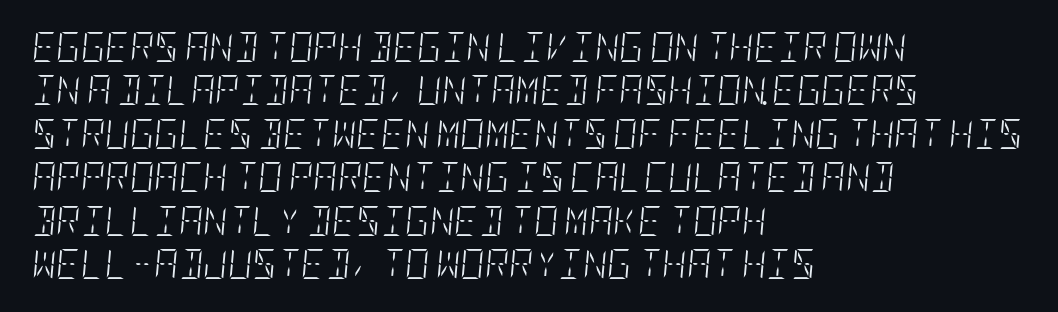
The image shows 30 px light, condensed type, italic (leaning right); set left-aligned, normal line spacing (1.45x), normal letter spacing, not underlined; low stroke contrast and a large x-height.
